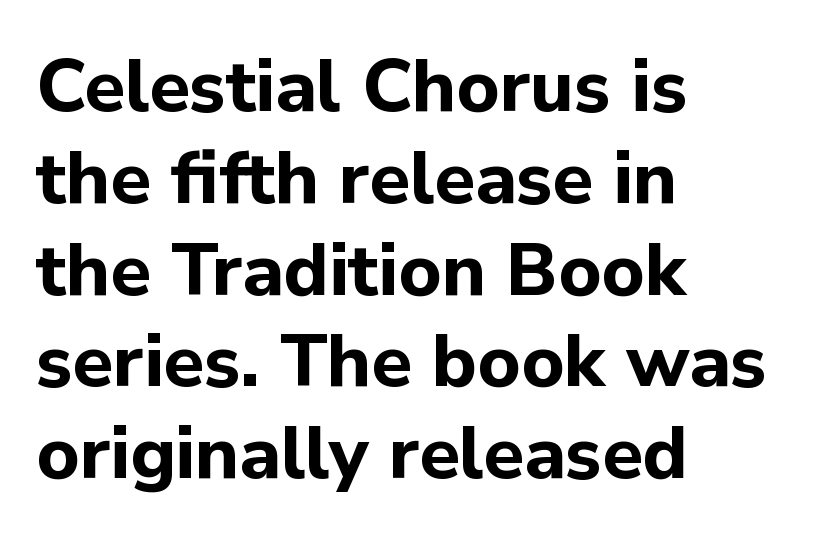
The image shows 74 px bold sans-serif type, upright; set left-aligned, line spacing 1.24x, normal letter spacing, not underlined; low stroke contrast and a medium x-height.
